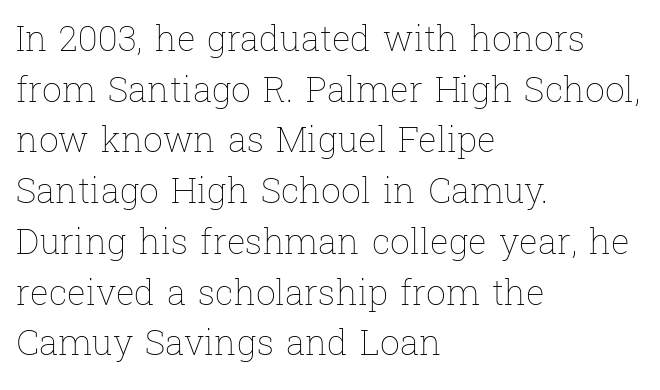
Q: Is the text bold? A: No.
Q: Is the text italic (slanted)? A: No, it is upright.
Q: Is the text underlined? A: No.
Q: How is the paragraph aligned? A: Left-aligned.
Q: Is the spacing between letters normal or unusually wide? A: Normal.
Q: Is the spacing between lines tight, normal or loose? A: Normal.
Q: Width (condensed, normal, or wide)? A: Normal.
Q: Stroke contrast? A: Low.
Q: x-height? A: Medium.
Q: Monospaced? A: No.
